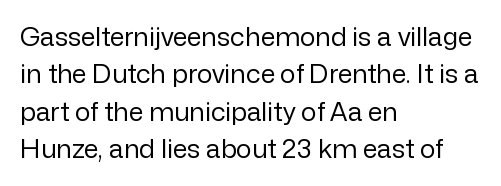
Q: Is the text bold? A: No.
Q: Is the text italic (slanted)? A: No, it is upright.
Q: Is the text underlined? A: No.
Q: How is the paragraph aligned? A: Left-aligned.
Q: Is the spacing between letters normal or unusually wide? A: Normal.
Q: Is the spacing between lines tight, normal or loose? A: Normal.
